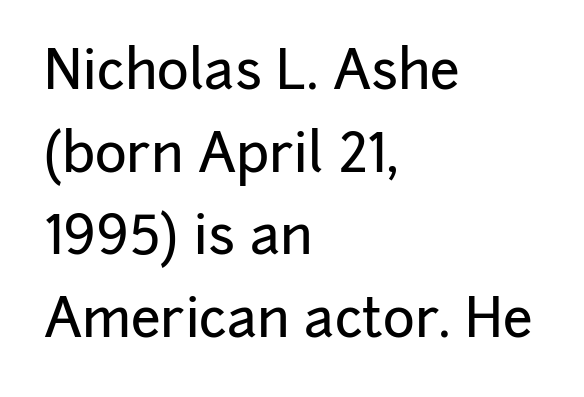
The image shows 54 px sans-serif type, upright; set left-aligned, normal line spacing (1.53x), normal letter spacing, not underlined; low stroke contrast and a medium x-height.
